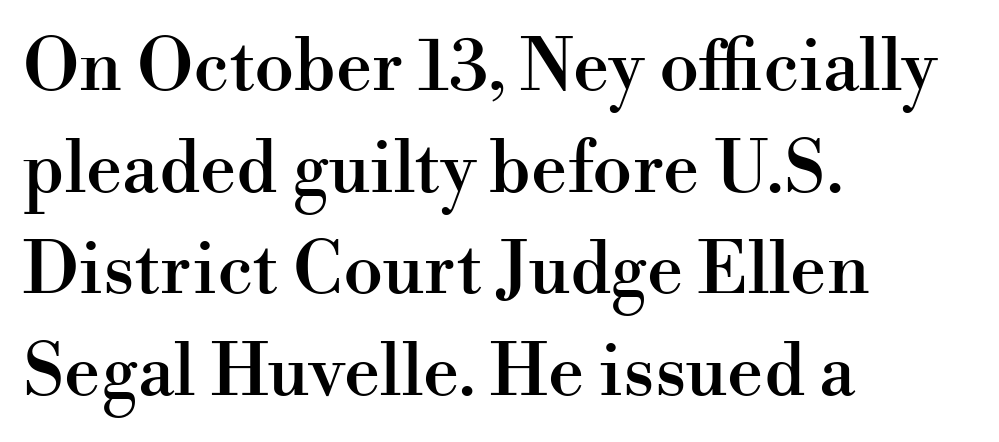
Default kerning and tracking; the words read as compact shapes. The ragged edge is on the right, which tells us the setting is flush left. The passage shown is typed in a proportional face where columns would drift. The rendering uses a moderate line-height, typical for paragraphs. The space directly below the letters is spotless. Note: serifs present on the glyphs.
